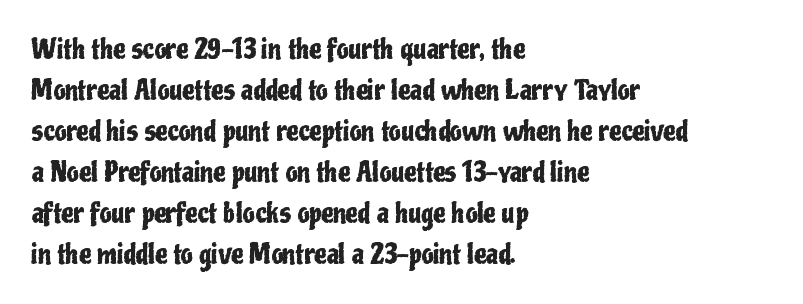
The image shows 27 px text type, upright; set left-aligned, normal line spacing (1.52x), normal letter spacing, not underlined.
